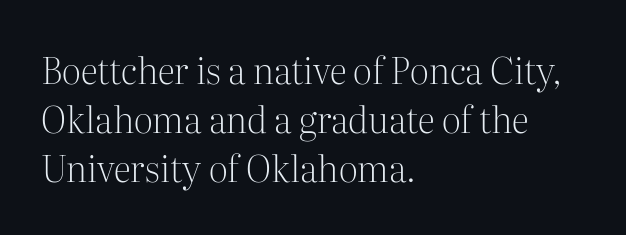
The type is set solid horizontally, with unmodified tracking. Ascenders rise straight up at ninety degrees. Compared with a typical body face, this is equally light or lighter still. Leftover space on each line is placed entirely after the last word.
